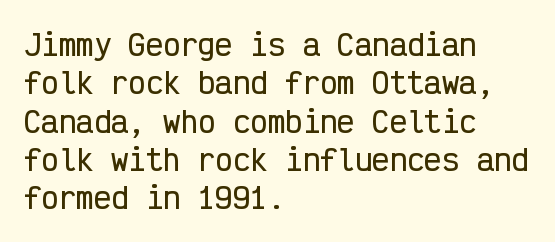
The image shows 29 px condensed sans-serif type, upright, monospaced; set left-aligned, normal line spacing (1.32x), normal letter spacing, not underlined; low stroke contrast and a medium x-height.
